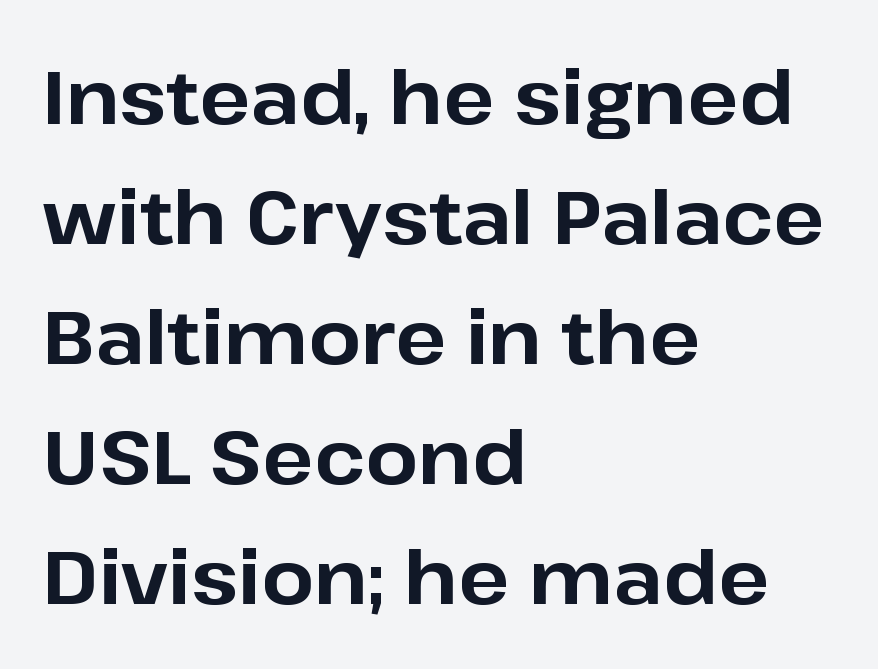
{"serif": "no", "italic": "no", "bold": "yes", "weight": "bold", "width": "normal", "stroke_contrast": "low", "x_height": "medium", "monospaced": "no", "underline": "no", "align": "left", "line_spacing": "normal", "line_spacing_ratio": 1.6, "letter_spacing": "normal", "letter_spacing_em": 0.0, "glyph_px": 75}
